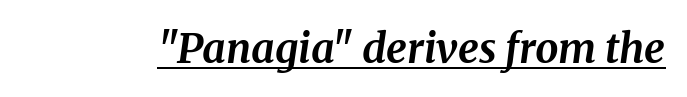
Q: Is the text bold? A: Yes.
Q: Is the text italic (slanted)? A: Yes, it leans right by about 8 degrees.
Q: Is the typeface a serif or a sans-serif typeface? A: Serif.
Q: Is the text underlined? A: Yes.
Q: Is the spacing between letters normal or unusually wide? A: Normal.
Q: Width (condensed, normal, or wide)? A: Normal.
Q: Stroke contrast? A: Medium.
Q: x-height? A: Medium.
Q: Monospaced? A: No.
